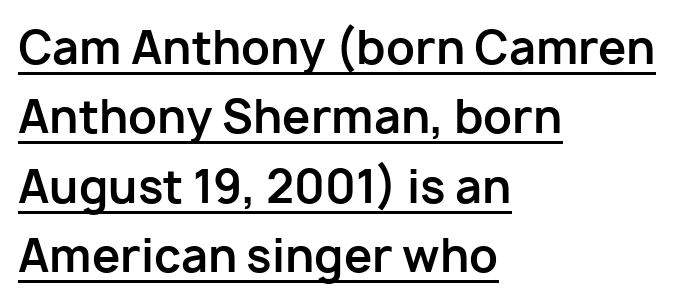
This is roman type, the default non-slanted kind. Characters follow at the spacing the type designer built in. A continuous stroke trails under the words, as in a hyperlink. Nope, no serifs anywhere on these letters. Every letter is thick-stroked: bold, no question.
